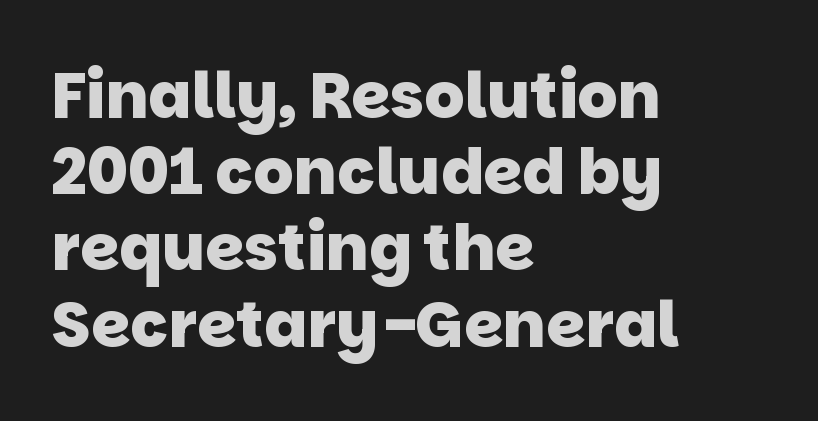
Pretty heavy lettering here — definitely bold. Letterform terminals end flat and unadorned throughout the passage. Each letter keeps its own natural width here, so spacing adapts to shape. Underline: absent. This rendering leaves character spacing at its baseline value.
